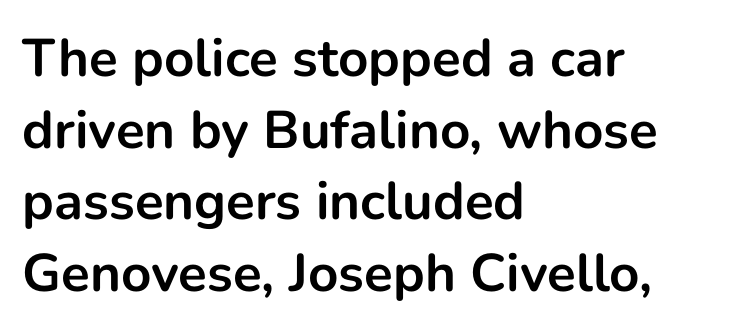
What's the leading like? Ordinary, nothing unusual. Posture: vertical. The rendering uses natural spacing where letterforms have individual widths. Does the weight exceed regular? Yes, all the way to bold. Is this a sans? Yes — the strokes have no serifs.
